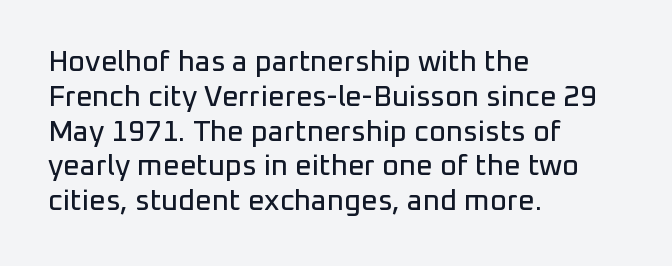
The rendering uses natural spacing where letterforms have individual widths. Alignment: flush left. Does the lettering tilt? It doesn't — this is upright. The face used here is rendered with its standard letterfit.
